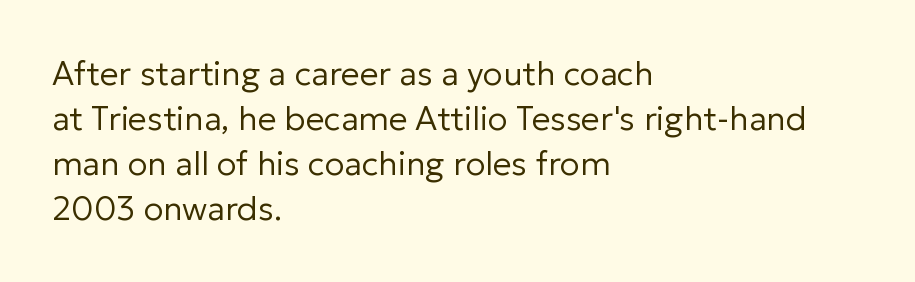
The image shows 33 px regular-weight sans-serif type, upright; set left-aligned, normal line spacing (1.36x), normal letter spacing, not underlined; low stroke contrast and a medium x-height.
